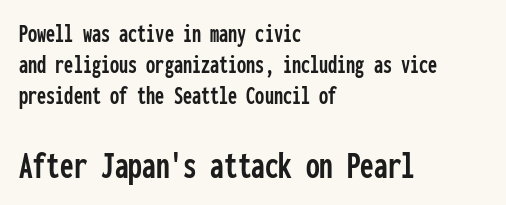
The designer went with a sans here, leaving each stem footless. Scale increases going downward across the two blocks. The passage shown has conventional tracking throughout. Compared with a centered layout, this one pins lines to the left instead.
